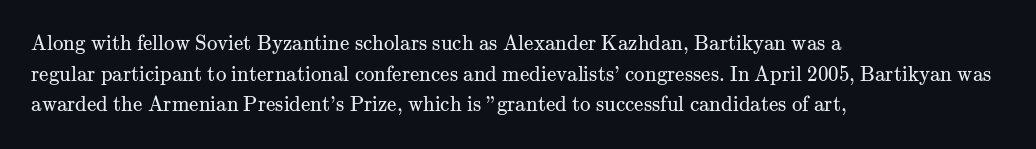
Q: Is the text bold? A: No.
Q: Is the text italic (slanted)? A: No, it is upright.
Q: Is the text underlined? A: No.
Q: How is the paragraph aligned? A: Left-aligned.
Q: Is the spacing between letters normal or unusually wide? A: Normal.
Q: Is the spacing between lines tight, normal or loose? A: Normal.
